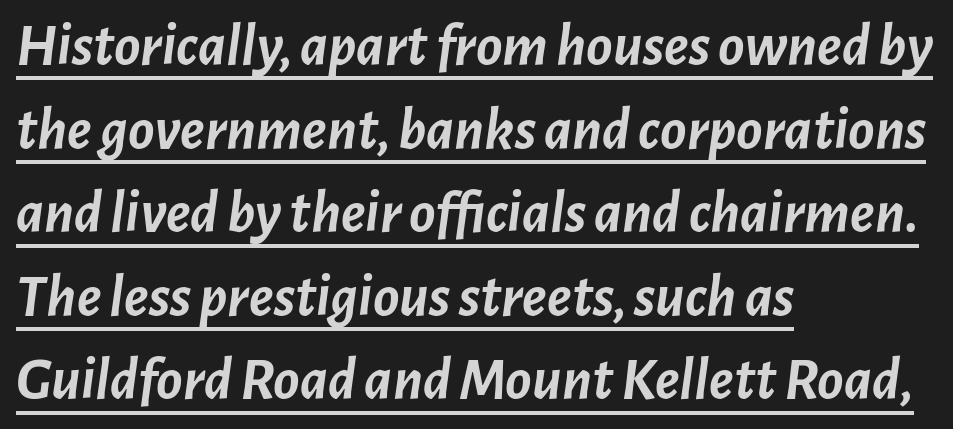
The image shows 61 px semibold type, italic (leaning right); set left-aligned, normal line spacing (1.37x), normal letter spacing, underlined; low stroke contrast and a medium x-height.
